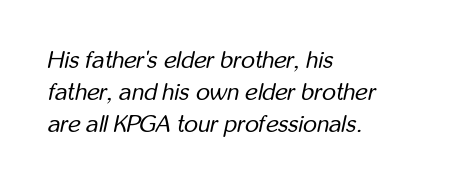
The image shows 24 px text type, italic (leaning right); set left-aligned, normal line spacing (1.33x), normal letter spacing, not underlined.
